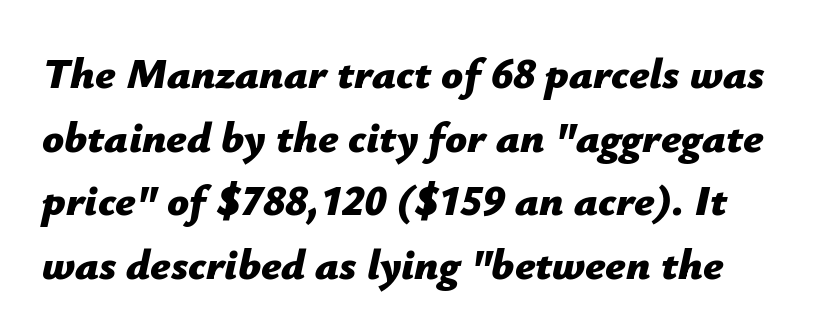
{"italic": "yes", "lean": "right", "slant_degrees": 12, "bold": "yes", "weight": "bold", "width": "normal", "stroke_contrast": "low", "x_height": "medium", "monospaced": "no", "underline": "no", "line_spacing": "normal", "line_spacing_ratio": 1.48, "letter_spacing": "normal", "letter_spacing_em": 0.0, "glyph_px": 43}
